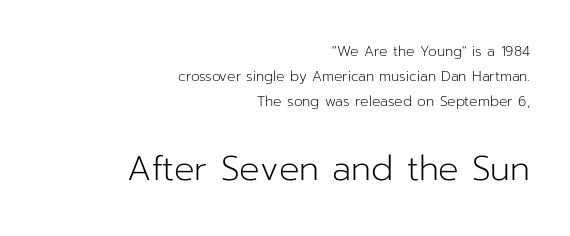
Q: Is the text bold? A: No.
Q: Is the text italic (slanted)? A: No, it is upright.
Q: Is the typeface a serif or a sans-serif typeface? A: Sans-serif.
Q: Is the text underlined? A: No.
Q: How is the paragraph aligned? A: Right-aligned.
Q: Is the spacing between letters normal or unusually wide? A: Normal.
Q: Which block of text is set in a larger size, the first (top) or the second (bottom)? A: The second (bottom) one.
Q: Width (condensed, normal, or wide)? A: Normal.
Q: Stroke contrast? A: Low.
Q: x-height? A: Medium.
Q: Monospaced? A: No.
